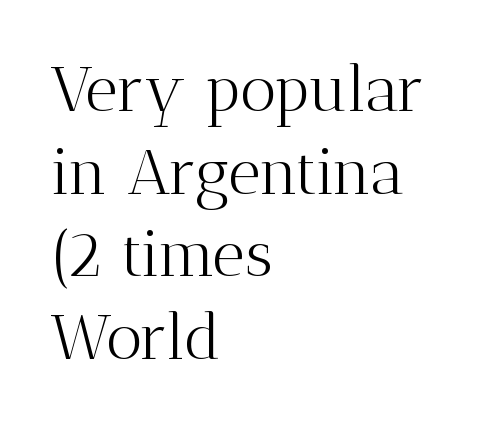
Small tapered or slab feet sit at the stroke ends, so this counts as serif. Letter spacing: default. A typesetter would call this leading conventional body-copy spacing. The space beneath each line is pristine and unruled. Unlike italic type, these characters show no tilt at all.
